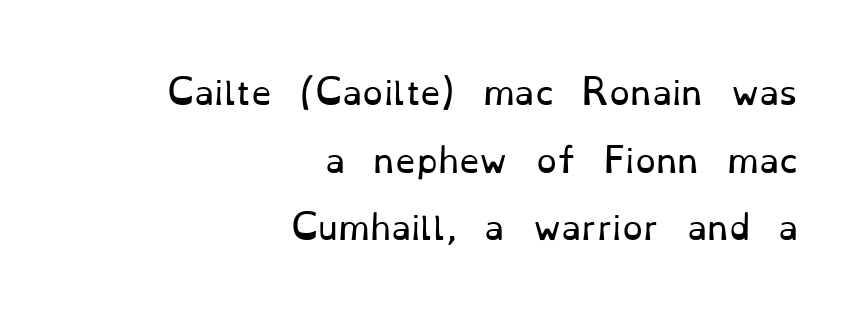
Q: Is the text bold? A: No.
Q: Is the text italic (slanted)? A: No, it is upright.
Q: Is the typeface a serif or a sans-serif typeface? A: Serif.
Q: Is the text underlined? A: No.
Q: How is the paragraph aligned? A: Right-aligned.
Q: Is the spacing between letters normal or unusually wide? A: Normal.
Q: Is the spacing between lines tight, normal or loose? A: Loose.
Q: Width (condensed, normal, or wide)? A: Normal.
Q: Stroke contrast? A: Low.
Q: x-height? A: Small.
Q: Monospaced? A: No.
